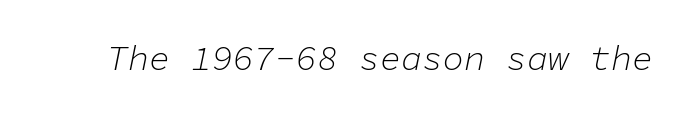
Nobody drew a line under any word here. Each letter, wide or thin by design, is forced into the same width here. This sample uses an oblique cut, with every glyph tilted off the vertical. These glyphs show unthickened strokes, regular width or finer. Does extra space separate the letters? No, they use regular spacing.
